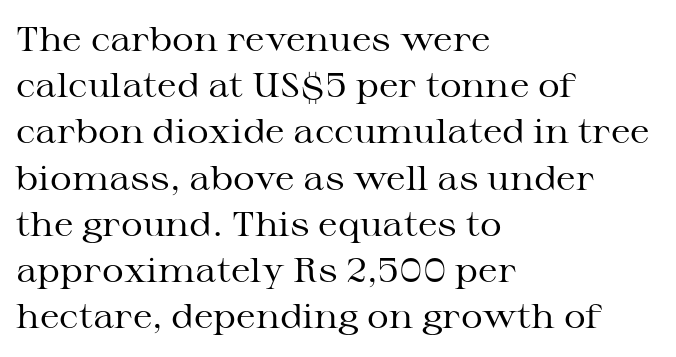
The image shows 34 px regular-weight, wide serif type, upright; set left-aligned, normal line spacing (1.36x), normal letter spacing, not underlined; medium stroke contrast and a medium x-height.
